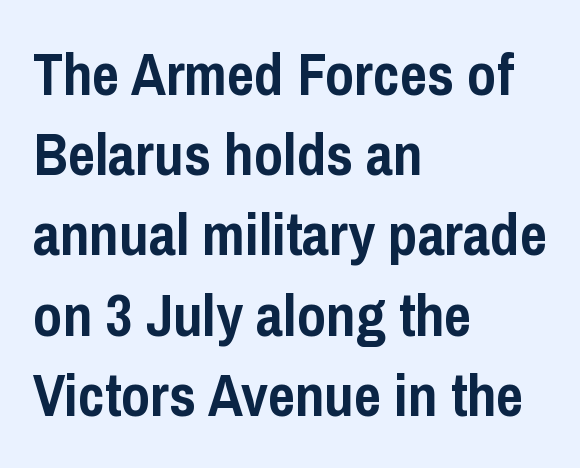
{"serif": "no", "italic": "no", "bold": "yes", "weight": "semibold", "width": "condensed", "stroke_contrast": "low", "x_height": "medium", "monospaced": "no", "underline": "no", "align": "left", "line_spacing": "normal", "line_spacing_ratio": 1.36, "letter_spacing": "normal", "letter_spacing_em": 0.0, "glyph_px": 59}
